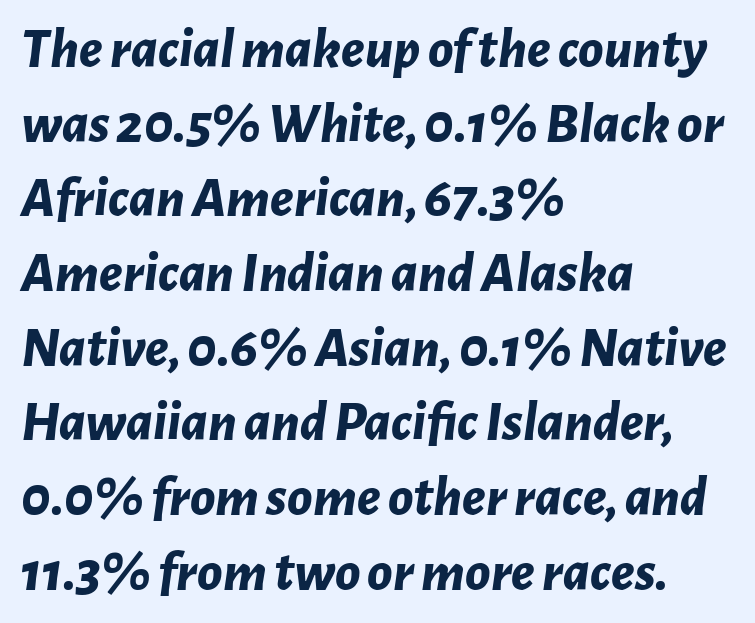
Q: Is the text bold? A: Yes.
Q: Is the text italic (slanted)? A: Yes, it leans right by about 7 degrees.
Q: Is the text underlined? A: No.
Q: How is the paragraph aligned? A: Left-aligned.
Q: Is the spacing between letters normal or unusually wide? A: Normal.
Q: Is the spacing between lines tight, normal or loose? A: Normal.
Q: Width (condensed, normal, or wide)? A: Normal.
Q: Stroke contrast? A: Low.
Q: x-height? A: Medium.
Q: Monospaced? A: No.
